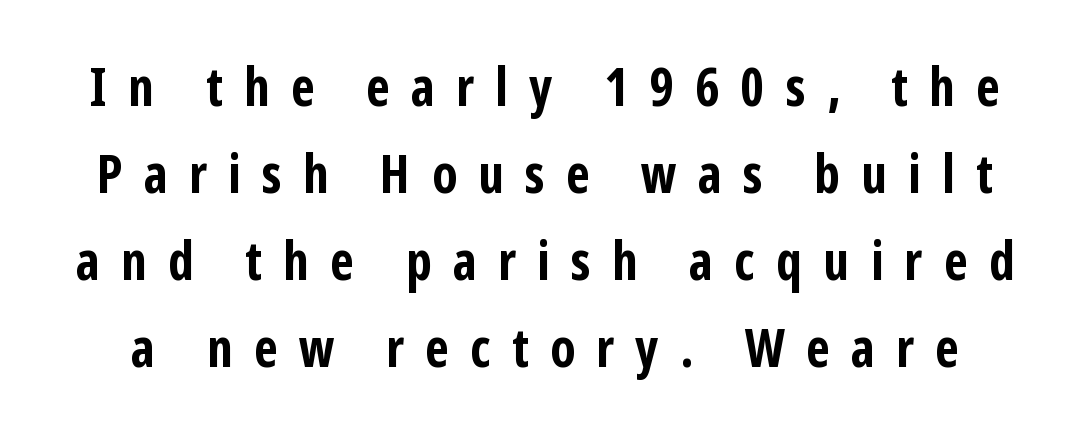
{"serif": "no", "italic": "no", "bold": "yes", "weight": "bold", "width": "condensed", "stroke_contrast": "low", "x_height": "medium", "monospaced": "no", "underline": "no", "line_spacing": "normal", "line_spacing_ratio": 1.64, "letter_spacing": "wide", "letter_spacing_em": 0.4, "glyph_px": 53}
